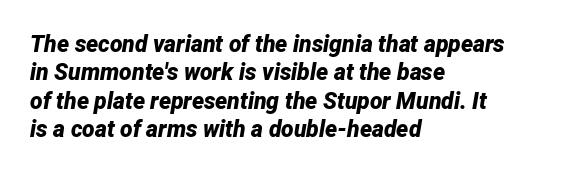
The image shows 23 px bold type, italic (leaning right); set left-aligned, line spacing 1.23x, normal letter spacing, not underlined.
